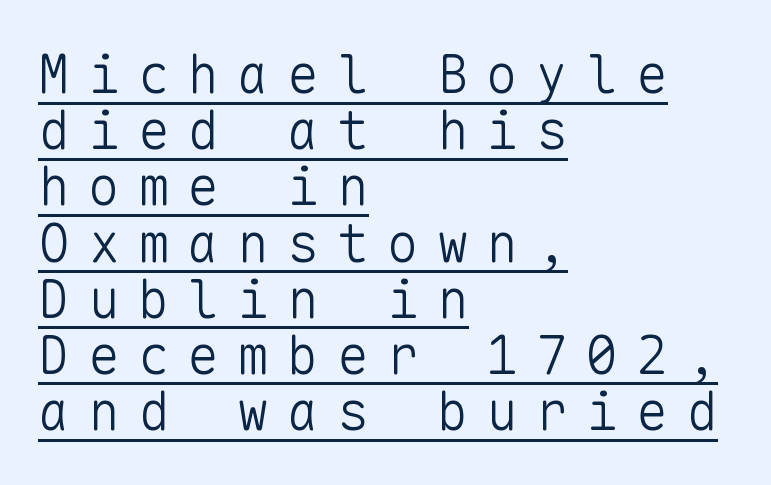
Q: Is the text bold? A: No.
Q: Is the text italic (slanted)? A: No, it is upright.
Q: Is the typeface a serif or a sans-serif typeface? A: Sans-serif.
Q: Is the text underlined? A: Yes.
Q: How is the paragraph aligned? A: Left-aligned.
Q: Is the spacing between letters normal or unusually wide? A: Unusually wide.
Q: Is the spacing between lines tight, normal or loose? A: Tight.
Q: Width (condensed, normal, or wide)? A: Normal.
Q: Stroke contrast? A: Low.
Q: x-height? A: Medium.
Q: Monospaced? A: Yes.
